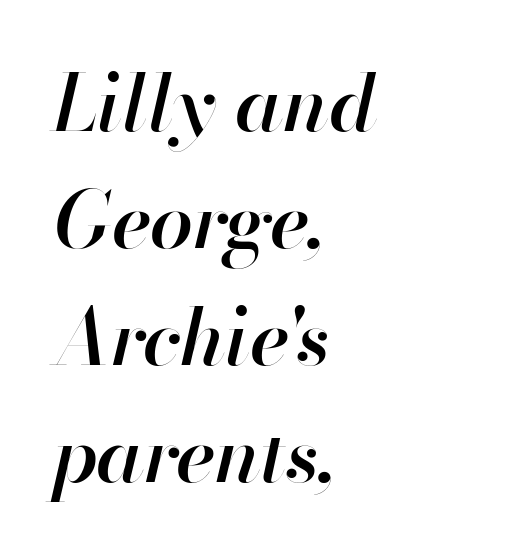
The image shows 78 px semibold type, italic (leaning right); set left-aligned, normal line spacing (1.5x), normal letter spacing, not underlined; high stroke contrast and a small x-height.
